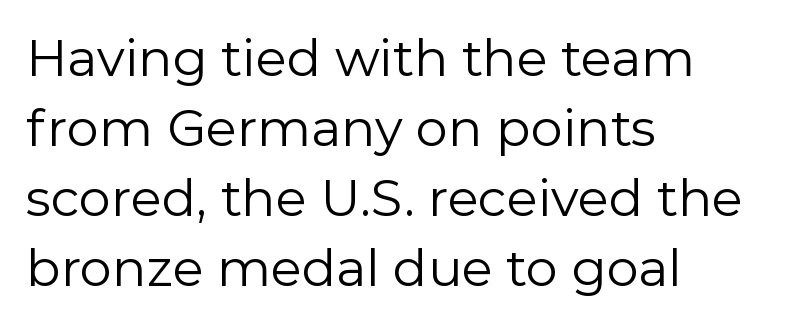
The image shows 51 px regular-weight sans-serif type, upright; set left-aligned, normal line spacing (1.37x), normal letter spacing, not underlined; a medium x-height.
